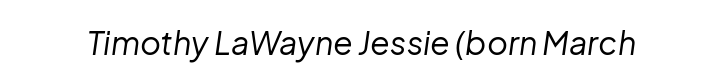
Q: Is the text bold? A: No.
Q: Is the text italic (slanted)? A: Yes, it leans right by about 8 degrees.
Q: Is the text underlined? A: No.
Q: Is the spacing between letters normal or unusually wide? A: Normal.
Q: Width (condensed, normal, or wide)? A: Normal.
Q: Stroke contrast? A: Low.
Q: x-height? A: Medium.
Q: Monospaced? A: No.
